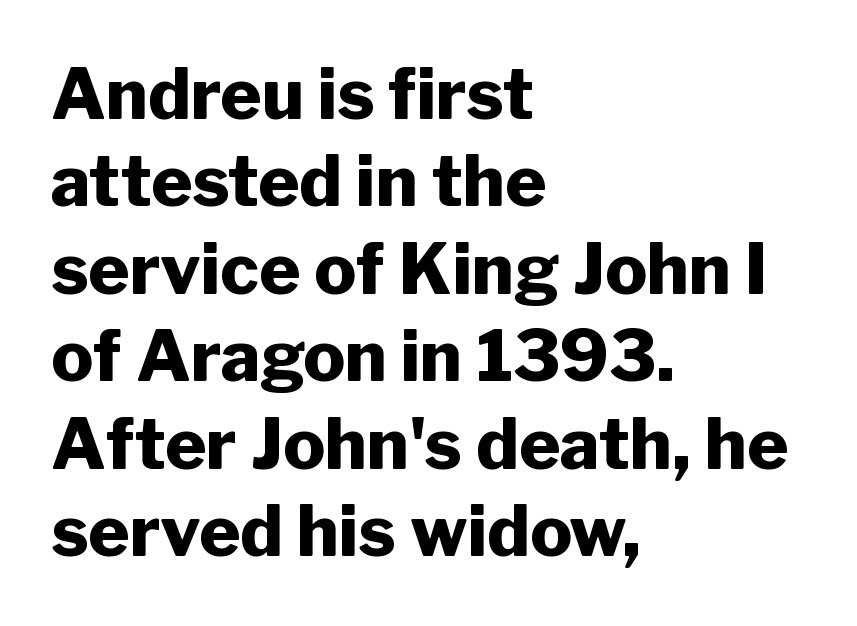
Q: Is the text bold? A: Yes.
Q: Is the text italic (slanted)? A: No, it is upright.
Q: Is the typeface a serif or a sans-serif typeface? A: Sans-serif.
Q: Is the text underlined? A: No.
Q: How is the paragraph aligned? A: Left-aligned.
Q: Is the spacing between letters normal or unusually wide? A: Normal.
Q: Is the spacing between lines tight, normal or loose? A: Normal.
Q: Width (condensed, normal, or wide)? A: Normal.
Q: Stroke contrast? A: Low.
Q: x-height? A: Medium.
Q: Monospaced? A: No.
